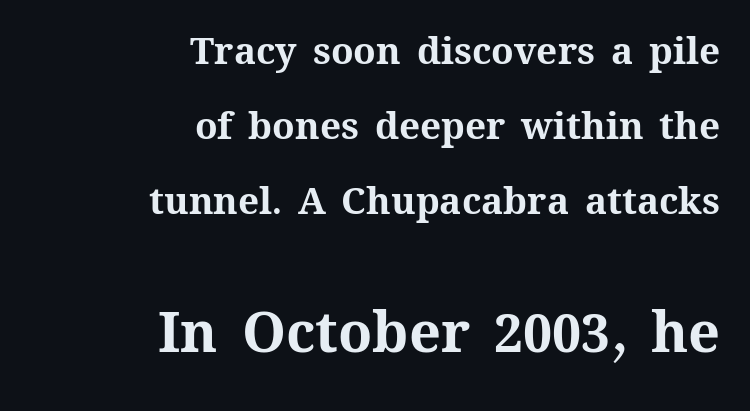
The characters look thick and weighty, a clear bold. The letters advance in unequal steps, a hallmark of proportional type. Top chunk: small. Bottom chunk: large. These lines stack with their right ends in a neat column. Type without underlining.
